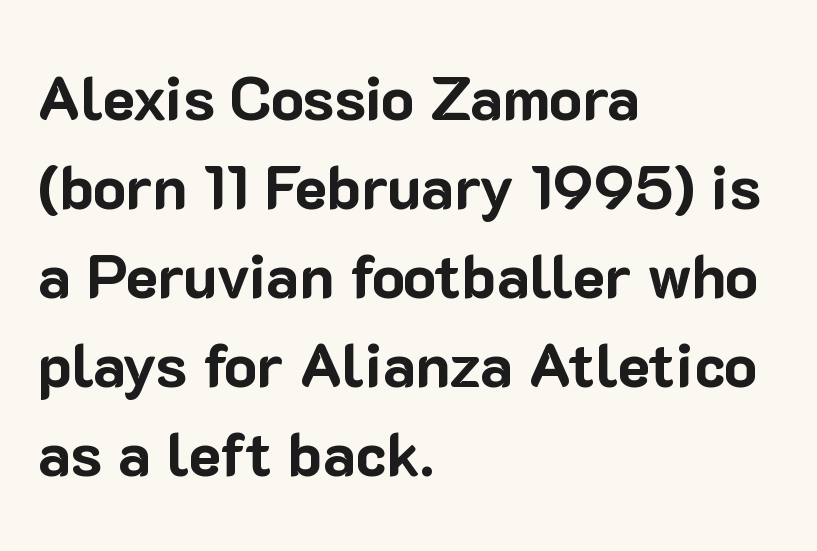
The typesetter chose a ragged-right arrangement here. Quick note: interline space is typical. Proportional: the letters do not fall into vertical columns. Underlining? Definitely not there.
